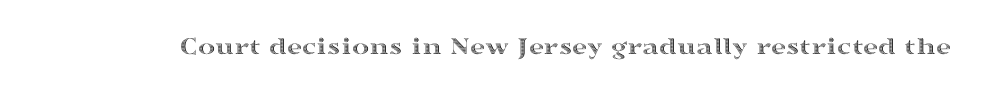
Q: Is the text italic (slanted)? A: No, it is upright.
Q: Is the text underlined? A: No.
Q: Is the spacing between letters normal or unusually wide? A: Normal.
